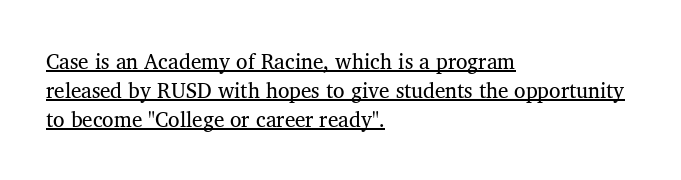
Style check: upright. If you drew a ruler down the left edge, every line would touch it. Each new line begins a customary step beneath the previous one. No chunkiness to these letters — they're not bold. The rendering keeps characters at their native spacing. The lettering is marked with a stroke running underneath it.
